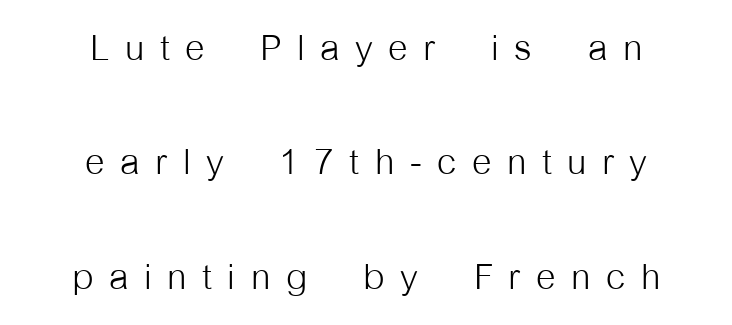
The image shows 50 px light, condensed sans-serif type, upright; set centered, loose line spacing (2.29x), unusually wide letter spacing (+0.31 em), not underlined; low stroke contrast and a medium x-height.
